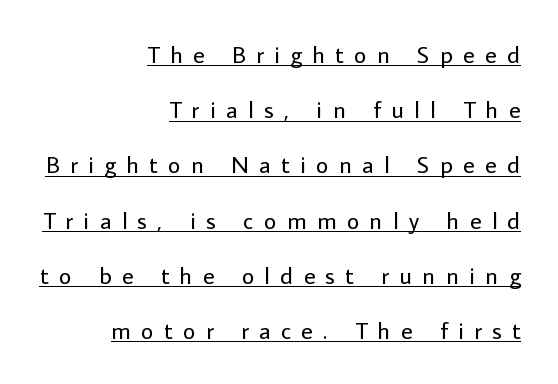
{"italic": "no", "bold": "no", "underline": "yes", "align": "right", "line_spacing": "loose", "line_spacing_ratio": 2.3, "letter_spacing": "wide", "letter_spacing_em": 0.44, "glyph_px": 24}
